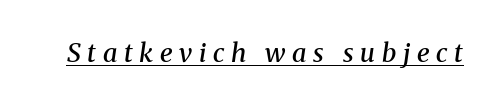
Emphasis-style slanted type is in use. The line texture is sparse and dotted thanks to wide tracking. The string is rendered with underlining switched on. In terms of weight, the rendering is demibold, just under bold.
